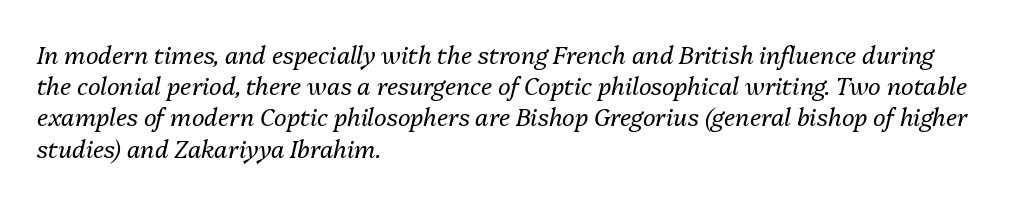
The image shows 24 px text type, italic (leaning right); set left-aligned, normal line spacing (1.3x), normal letter spacing, not underlined.
